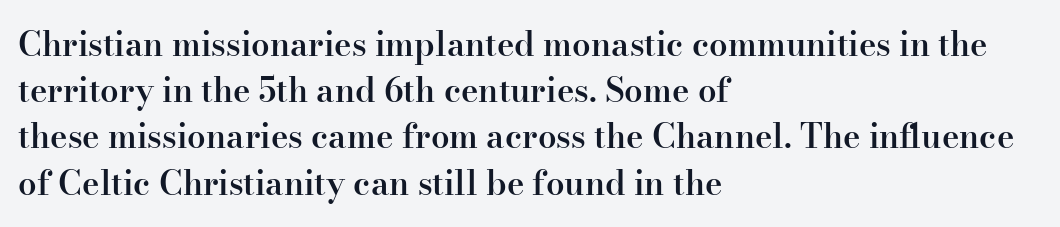
Q: Is the text bold? A: Semi-bold.
Q: Is the text italic (slanted)? A: No, it is upright.
Q: Is the typeface a serif or a sans-serif typeface? A: Serif.
Q: Is the text underlined? A: No.
Q: How is the paragraph aligned? A: Left-aligned.
Q: Is the spacing between letters normal or unusually wide? A: Normal.
Q: Is the spacing between lines tight, normal or loose? A: Normal.
Q: Width (condensed, normal, or wide)? A: Normal.
Q: Stroke contrast? A: High.
Q: x-height? A: Small.
Q: Monospaced? A: No.
